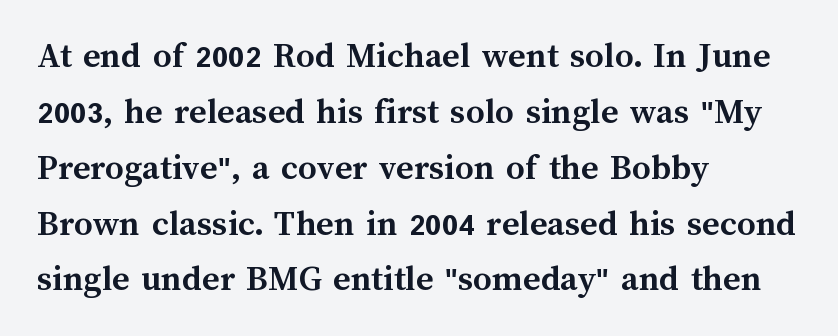
The image shows 37 px semibold type, upright; set left-aligned, normal line spacing (1.51x), normal letter spacing, not underlined; medium stroke contrast and a medium x-height.
